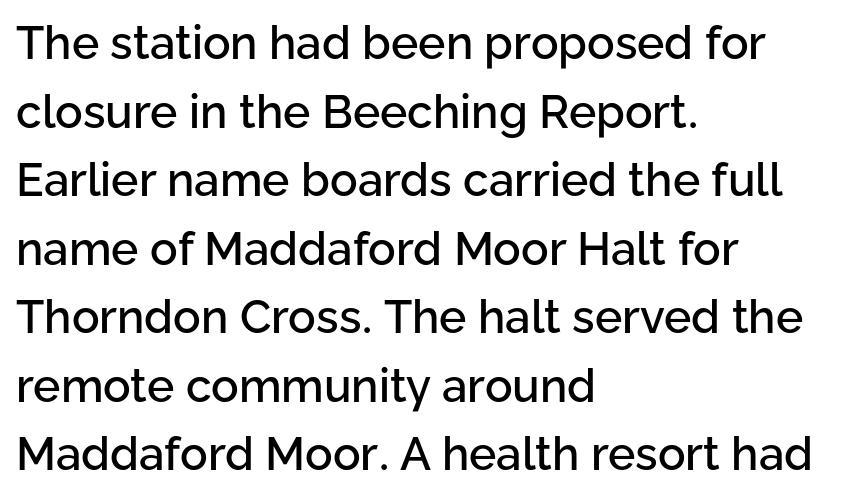
Q: Is the text italic (slanted)? A: No, it is upright.
Q: Is the typeface a serif or a sans-serif typeface? A: Sans-serif.
Q: Is the text underlined? A: No.
Q: How is the paragraph aligned? A: Left-aligned.
Q: Is the spacing between letters normal or unusually wide? A: Normal.
Q: Is the spacing between lines tight, normal or loose? A: Normal.
Q: Width (condensed, normal, or wide)? A: Normal.
Q: Stroke contrast? A: Low.
Q: x-height? A: Medium.
Q: Monospaced? A: No.
